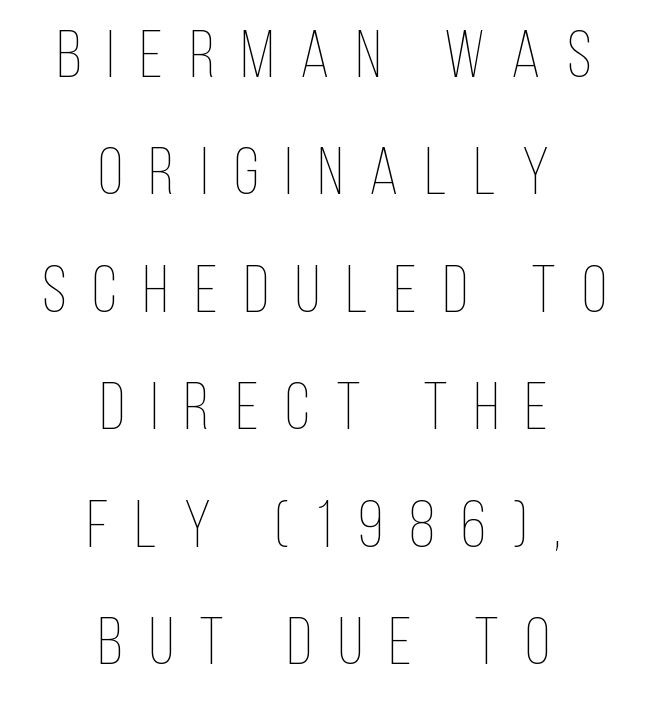
This rendering widens character spacing well past its baseline value. Is the block centered? Yes — each line is placed symmetrically about the middle. Upright lettering throughout. Rule under the text: the space is simply empty.
